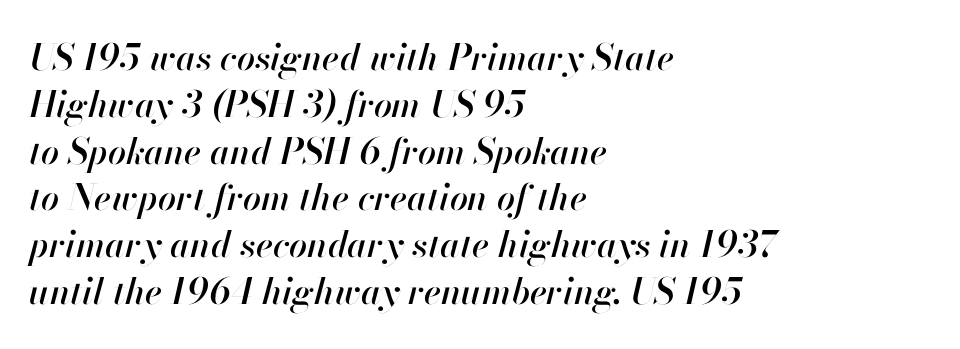
Character widths vary here, with narrow letters taking less room than wide ones. Honestly, the row spacing looks completely unremarkable. Italic: yes, the glyphs are oblique. All the whitespace from short lines collects on the right. Characters follow at the spacing the type designer built in. Only glyphs here, with clear space below each row.
